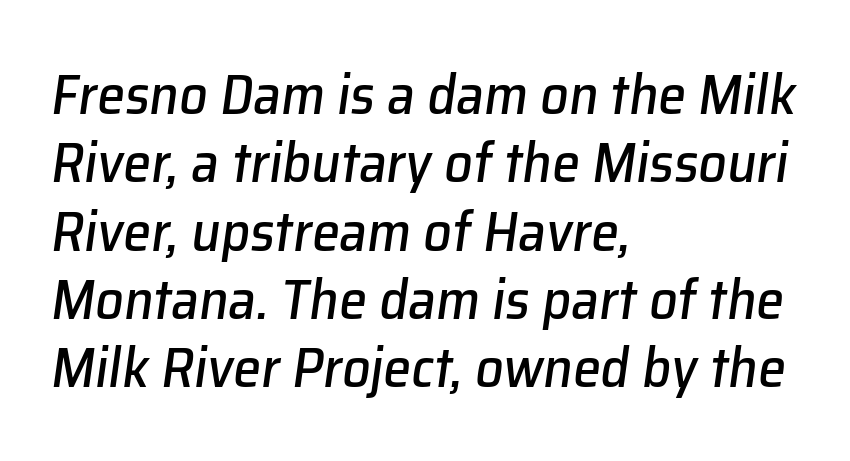
The image shows 56 px text type, italic (leaning right); set left-aligned, line spacing 1.22x, normal letter spacing, not underlined; low stroke contrast and a medium x-height.
